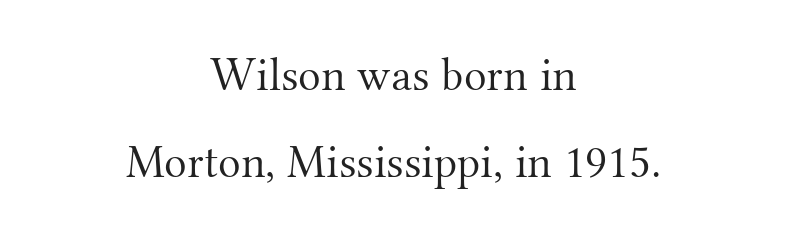
The image shows 47 px light serif type, upright; set centered, line spacing 1.86x, normal letter spacing, not underlined; medium stroke contrast and a small x-height.
